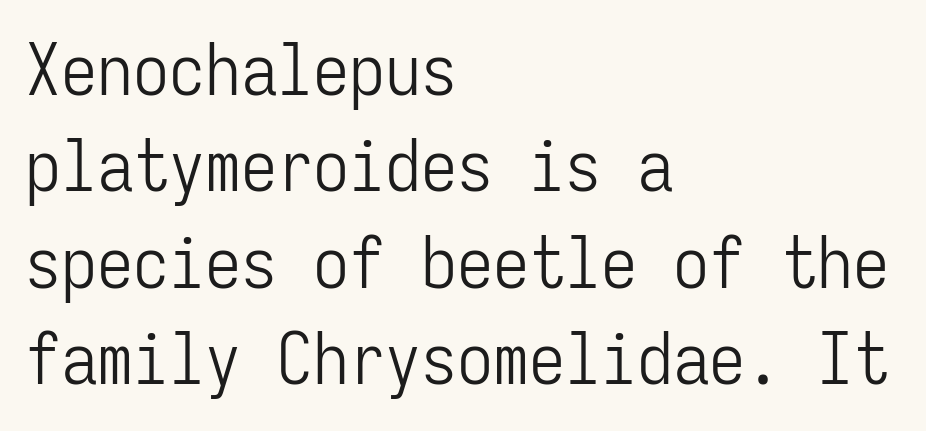
Casual observation: everything's shoved over to the left. This is the regular roman posture of the typeface. There is no visible air inserted between adjacent glyphs. A quiet, ordinary-to-light weight characterises the typeface. Note: no serifs on the glyphs.
